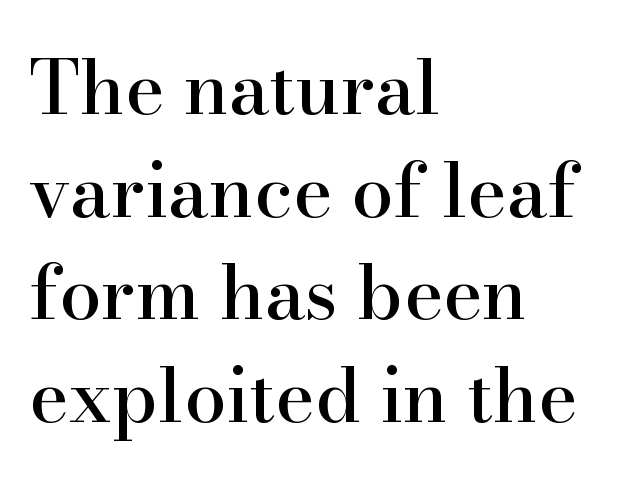
The image shows 75 px serif type, upright; set left-aligned, normal line spacing (1.37x), normal letter spacing, not underlined; high stroke contrast and a small x-height.
